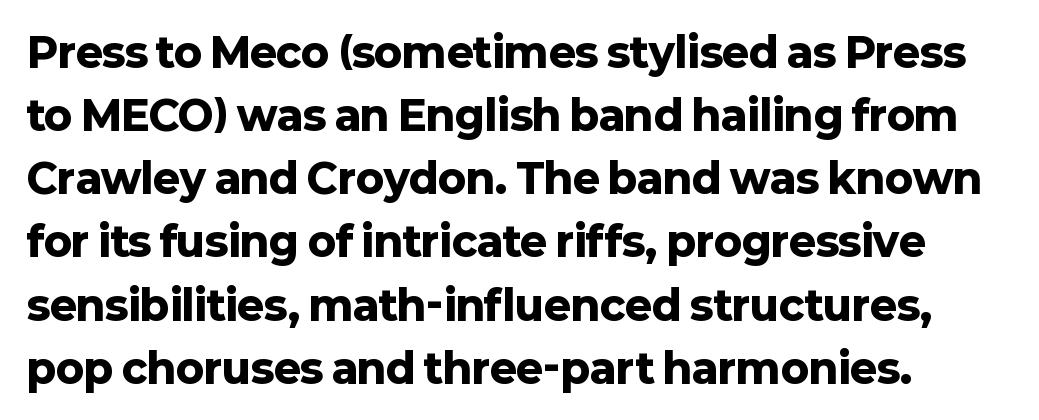
{"serif": "no", "italic": "no", "bold": "yes", "weight": "heavy", "width": "normal", "stroke_contrast": "low", "x_height": "medium", "monospaced": "no", "underline": "no", "align": "left", "line_spacing": "normal", "line_spacing_ratio": 1.54, "letter_spacing": "normal", "letter_spacing_em": 0.0, "glyph_px": 41}
